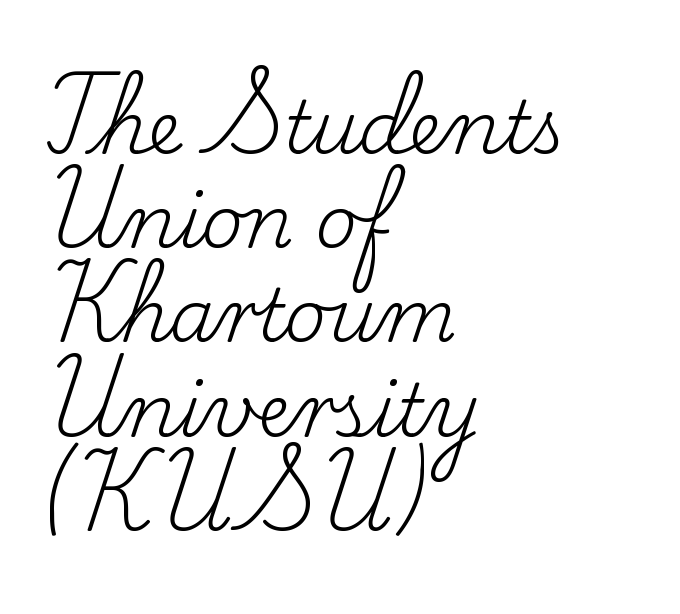
Q: Is the text bold? A: No.
Q: Is the text italic (slanted)? A: Yes.
Q: Is the typeface a serif or a sans-serif typeface? A: Serif.
Q: Is the text underlined? A: No.
Q: How is the paragraph aligned? A: Left-aligned.
Q: Is the spacing between letters normal or unusually wide? A: Normal.
Q: Is the spacing between lines tight, normal or loose? A: Normal.
Q: Width (condensed, normal, or wide)? A: Normal.
Q: Stroke contrast? A: Low.
Q: x-height? A: Small.
Q: Monospaced? A: No.
